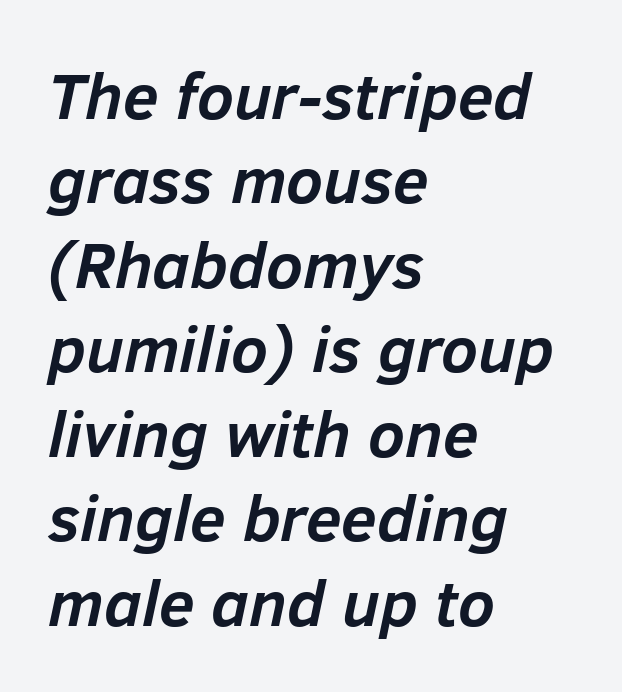
{"italic": "yes", "lean": "right", "slant_degrees": 12, "bold": "yes", "weight": "semibold", "width": "normal", "stroke_contrast": "low", "x_height": "medium", "monospaced": "no", "underline": "no", "align": "left", "line_spacing": "normal", "line_spacing_ratio": 1.3, "letter_spacing": "normal", "letter_spacing_em": 0.0, "glyph_px": 65}
